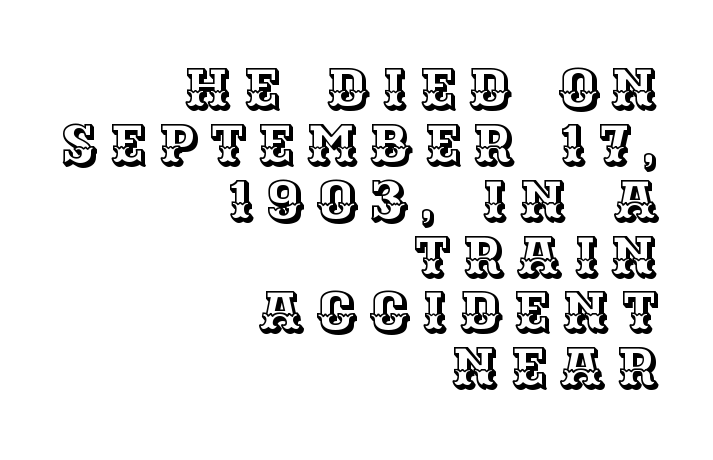
The specimen omits any rule beneath the text block's lines. Every row of glyphs terminates at an identical x-position on the right. Leading: reduced. Character widths vary here, with narrow letters taking less room than wide ones. Unlike italic type, these characters show no tilt at all. The tracking jumps out immediately: characters are airy and widely separated.
